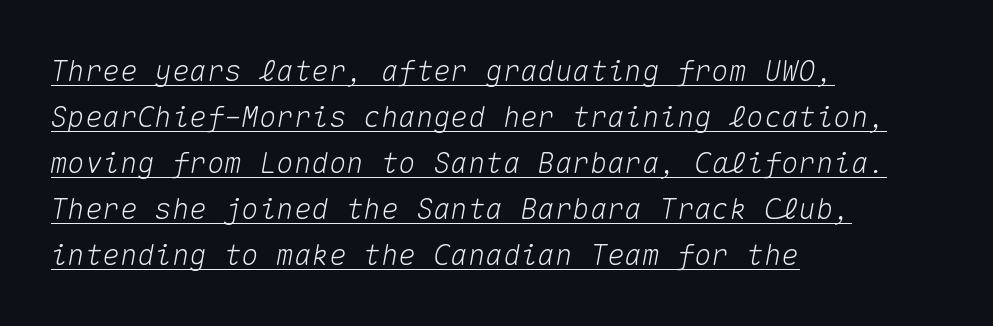
The image shows 29 px text type, italic (leaning right), monospaced; set left-aligned, normal line spacing (1.59x), normal letter spacing, underlined; medium stroke contrast and a medium x-height.
